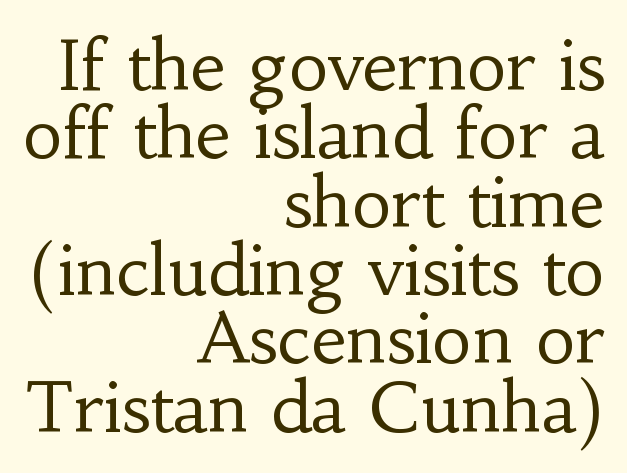
The image shows 69 px regular-weight serif type, upright; set right-aligned, tight line spacing (0.99x), normal letter spacing, not underlined; low stroke contrast and a small x-height.
